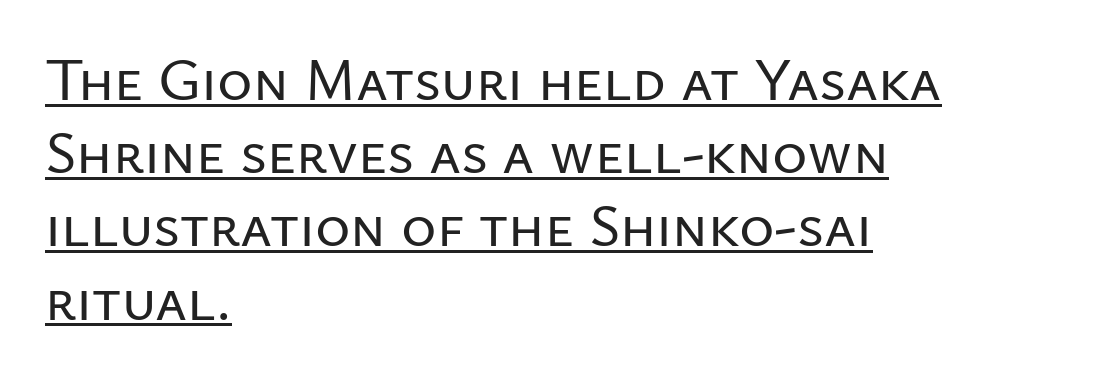
Q: Is the text italic (slanted)? A: No, it is upright.
Q: Is the typeface a serif or a sans-serif typeface? A: Sans-serif.
Q: Is the text underlined? A: Yes.
Q: How is the paragraph aligned? A: Left-aligned.
Q: Is the spacing between letters normal or unusually wide? A: Normal.
Q: Width (condensed, normal, or wide)? A: Normal.
Q: Stroke contrast? A: Low.
Q: x-height? A: Medium.
Q: Monospaced? A: No.
